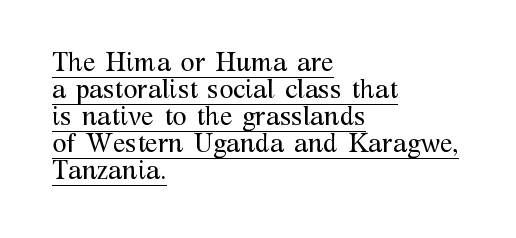
Q: Is the text bold? A: No.
Q: Is the text italic (slanted)? A: No, it is upright.
Q: Is the text underlined? A: Yes.
Q: How is the paragraph aligned? A: Left-aligned.
Q: Is the spacing between letters normal or unusually wide? A: Normal.
Q: Is the spacing between lines tight, normal or loose? A: Tight.
